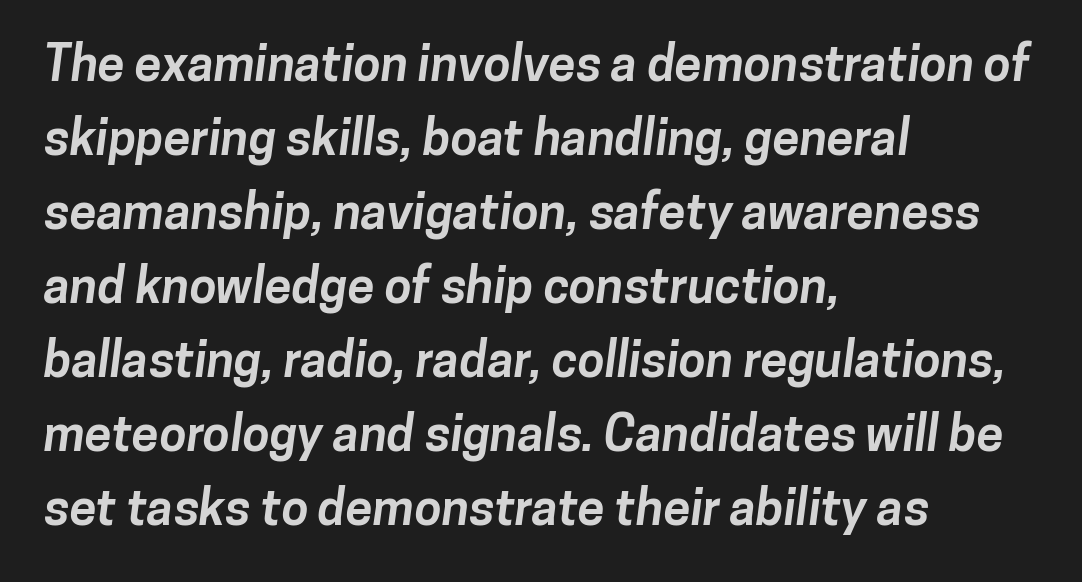
The image shows 49 px bold sans-serif type; set left-aligned, normal line spacing (1.51x), normal letter spacing, not underlined; low stroke contrast and a medium x-height.
